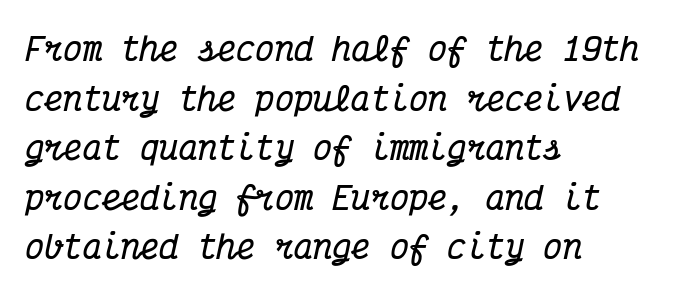
Lines of text with bare space underneath. The letters sit at their default tracking, neither squeezed nor spread. In terms of leading, this rendering sits right in the middle. The typesetting leans heavy: a genuine bold. This sample has the even, mechanical cadence of fixed-width lettering. Emphasis-style slanted type is in use.
